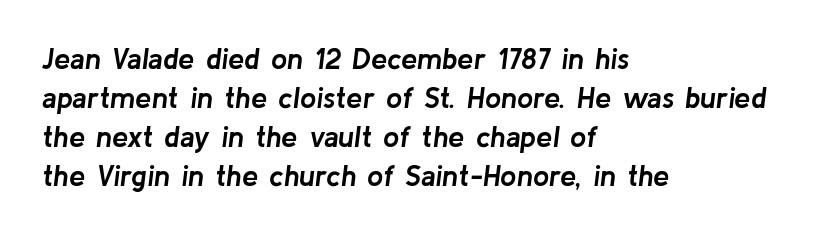
Just letters on the line, the space beneath them empty. How are the letters spaced? Ordinarily, with no added tracking. Horizontal alignment here is leftward, the default for most running prose. Every letter is thick-stroked: bold, no question.
